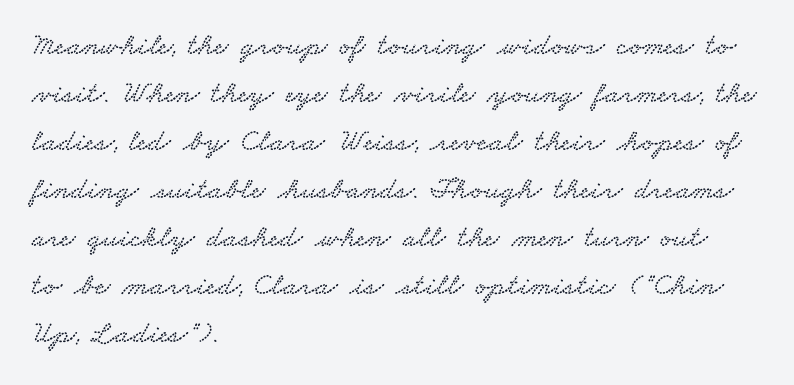
Q: Is the typeface a serif or a sans-serif typeface? A: Serif.
Q: Is the text underlined? A: No.
Q: How is the paragraph aligned? A: Left-aligned.
Q: Is the spacing between letters normal or unusually wide? A: Normal.
Q: Is the spacing between lines tight, normal or loose? A: Normal.
Q: Width (condensed, normal, or wide)? A: Wide.
Q: Stroke contrast? A: Low.
Q: x-height? A: Small.
Q: Monospaced? A: No.
